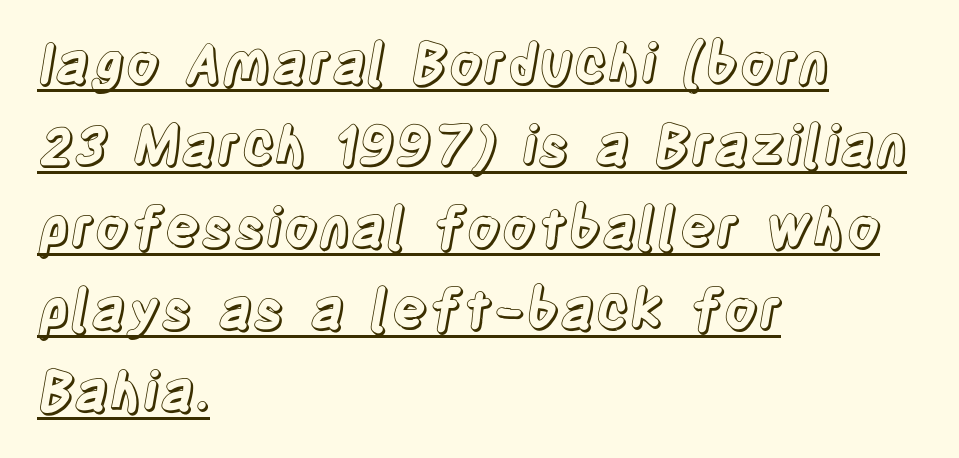
Q: Is the text italic (slanted)? A: Yes.
Q: Is the text underlined? A: Yes.
Q: How is the paragraph aligned? A: Left-aligned.
Q: Is the spacing between letters normal or unusually wide? A: Normal.
Q: Is the spacing between lines tight, normal or loose? A: Normal.
Q: Width (condensed, normal, or wide)? A: Condensed.
Q: x-height? A: Large.
Q: Monospaced? A: No.
